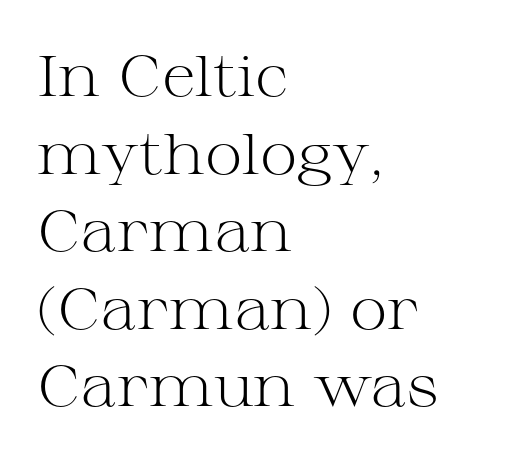
Q: Is the text bold? A: No.
Q: Is the text italic (slanted)? A: No, it is upright.
Q: Is the typeface a serif or a sans-serif typeface? A: Serif.
Q: Is the text underlined? A: No.
Q: How is the paragraph aligned? A: Left-aligned.
Q: Is the spacing between letters normal or unusually wide? A: Normal.
Q: Is the spacing between lines tight, normal or loose? A: Normal.
Q: Width (condensed, normal, or wide)? A: Wide.
Q: Stroke contrast? A: Medium.
Q: x-height? A: Medium.
Q: Monospaced? A: No.
